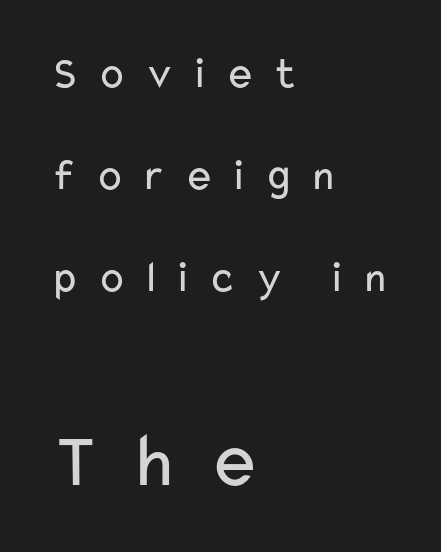
Q: Is the text bold? A: No.
Q: Is the text italic (slanted)? A: No, it is upright.
Q: Is the typeface a serif or a sans-serif typeface? A: Sans-serif.
Q: Is the text underlined? A: No.
Q: How is the paragraph aligned? A: Left-aligned.
Q: Is the spacing between letters normal or unusually wide? A: Unusually wide.
Q: Is the spacing between lines tight, normal or loose? A: Loose.
Q: Which block of text is set in a larger size, the first (top) or the second (bottom)? A: The second (bottom) one.
Q: Width (condensed, normal, or wide)? A: Wide.
Q: Stroke contrast? A: Low.
Q: x-height? A: Medium.
Q: Monospaced? A: No.
